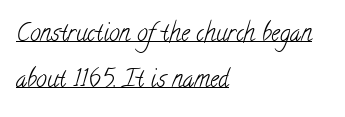
Beneath each row of characters lies a ruled line. The passage is arranged the way most books set body copy — flush left. Weight class: somewhere from thin through regular. Airy leading. The letterforms sit shoulder to shoulder at normal distance.
